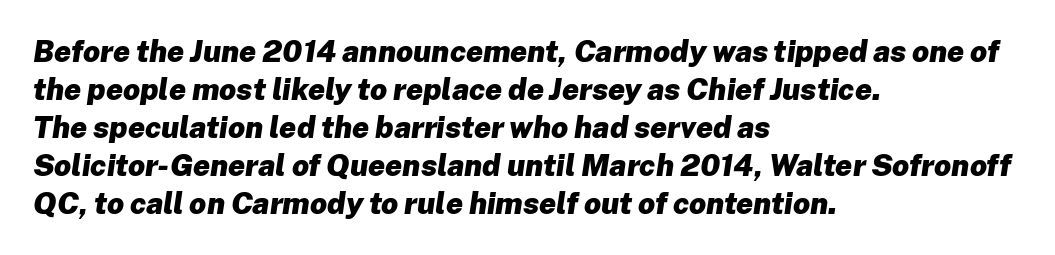
Q: Is the text bold? A: Yes.
Q: Is the text italic (slanted)? A: Yes, it leans right by about 8 degrees.
Q: Is the text underlined? A: No.
Q: How is the paragraph aligned? A: Left-aligned.
Q: Is the spacing between letters normal or unusually wide? A: Normal.
Q: Is the spacing between lines tight, normal or loose? A: Normal.
Q: Width (condensed, normal, or wide)? A: Normal.
Q: Stroke contrast? A: Low.
Q: x-height? A: Medium.
Q: Monospaced? A: No.
